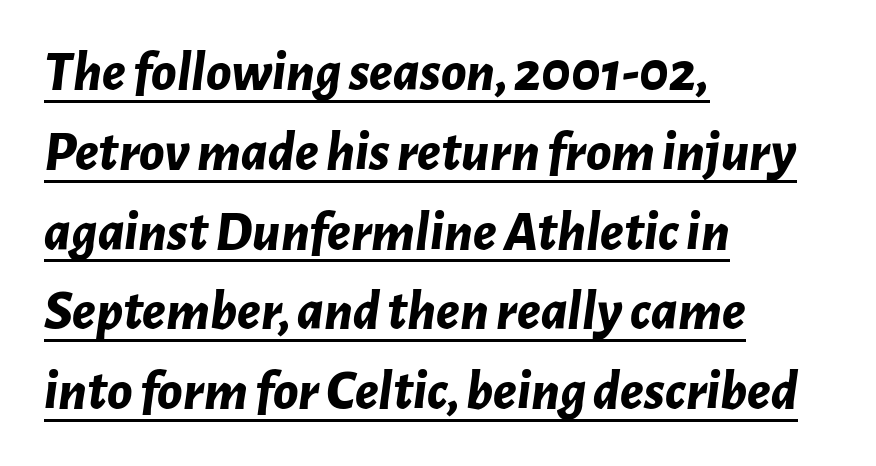
The tracking reads as untouched default to a designer's eye. This is oblique type, the kind used for emphasis or titles. Think of a printed novel: that variable character pitch is what you see here. The designer left line spacing at the default.
